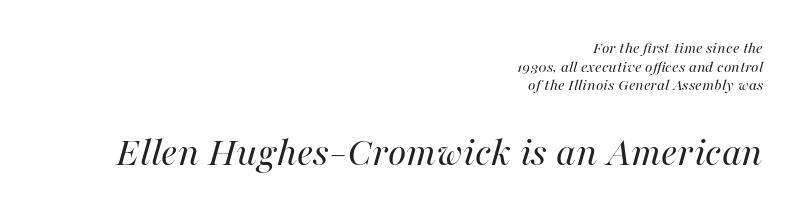
The image shows 42 px regular-weight type, italic (leaning right); set right-aligned, tight line spacing (1.1x), normal letter spacing, not underlined; the second (bottom) block is 2.47x larger; high stroke contrast and a medium x-height.
